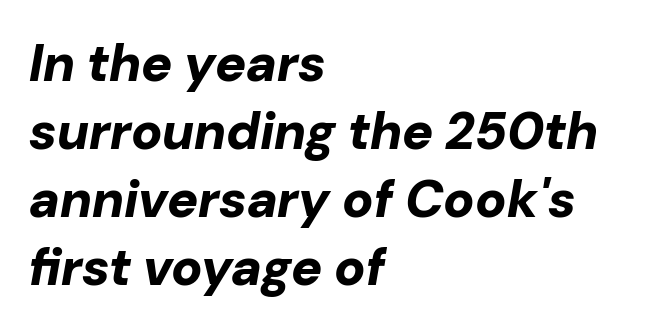
Q: Is the text bold? A: Yes.
Q: Is the text italic (slanted)? A: Yes, it leans right by about 10 degrees.
Q: Is the text underlined? A: No.
Q: How is the paragraph aligned? A: Left-aligned.
Q: Is the spacing between letters normal or unusually wide? A: Normal.
Q: Is the spacing between lines tight, normal or loose? A: Normal.
Q: Width (condensed, normal, or wide)? A: Normal.
Q: Stroke contrast? A: Low.
Q: x-height? A: Medium.
Q: Monospaced? A: No.
